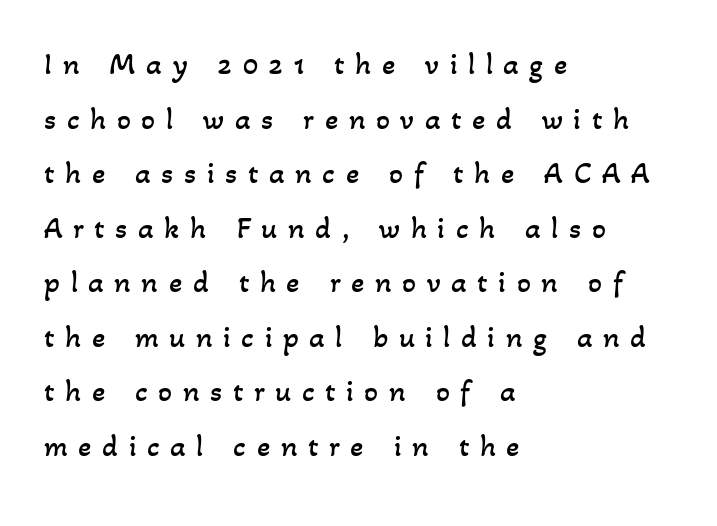
The image shows 31 px regular-weight type; set left-aligned, line spacing 1.76x, unusually wide letter spacing (+0.34 em), not underlined; low stroke contrast and a small x-height.
